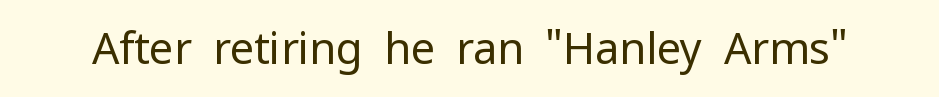
The glyphs in this specimen are sans serif. This is roman type, the default non-slanted kind. Stems and bowls with no extra thickness — not bold. Honestly, the letter spacing is just normal — you wouldn't notice it. The face used here is proportionally spaced, like ordinary book or web type.
